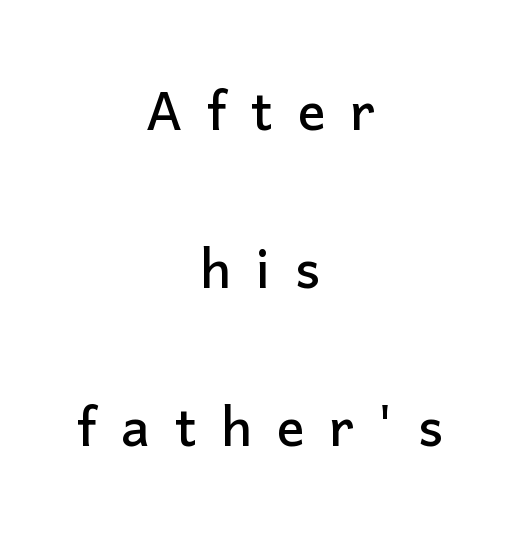
{"serif": "no", "italic": "no", "width": "normal", "stroke_contrast": "low", "x_height": "medium", "monospaced": "no", "underline": "no", "align": "center", "line_spacing": "loose", "line_spacing_ratio": 2.26, "letter_spacing": "wide", "letter_spacing_em": 0.35, "glyph_px": 70}
